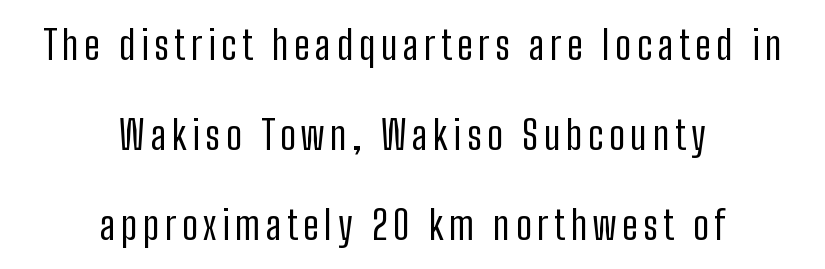
{"serif": "no", "italic": "no", "bold": "no", "weight": "regular", "width": "condensed", "stroke_contrast": "low", "x_height": "medium", "monospaced": "no", "underline": "no", "align": "center", "line_spacing": "loose", "line_spacing_ratio": 2.25, "glyph_px": 40}
